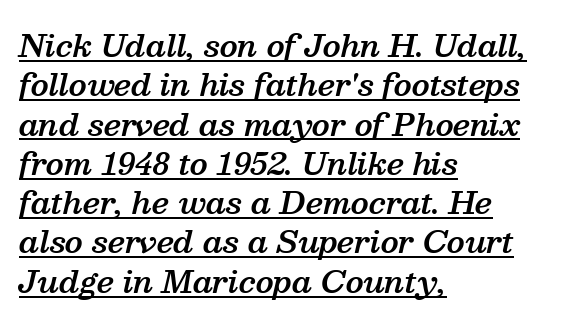
The image shows 30 px semibold serif type, italic (leaning right); set left-aligned, normal line spacing (1.31x), normal letter spacing, underlined; medium stroke contrast and a medium x-height.
